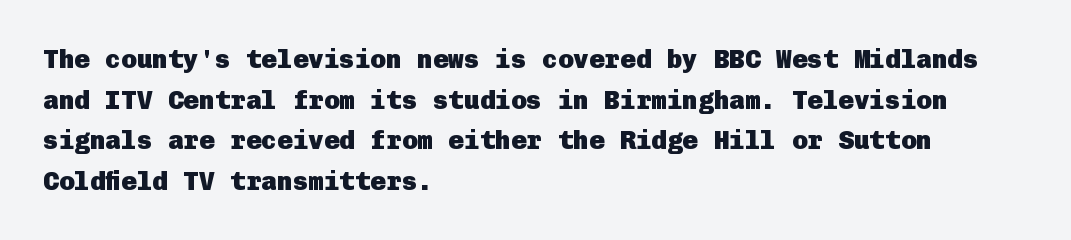
{"italic": "no", "bold": "yes", "underline": "no", "align": "left", "line_spacing": "normal", "line_spacing_ratio": 1.56, "letter_spacing": "normal", "letter_spacing_em": 0.0, "glyph_px": 26}
